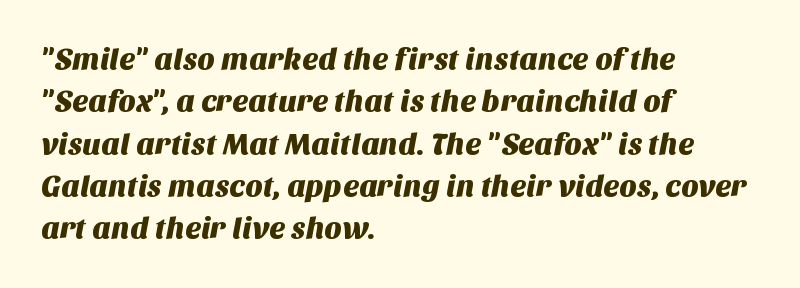
The image shows 30 px sans-serif type; set left-aligned, normal line spacing (1.41x), normal letter spacing, not underlined; medium stroke contrast and a large x-height.
